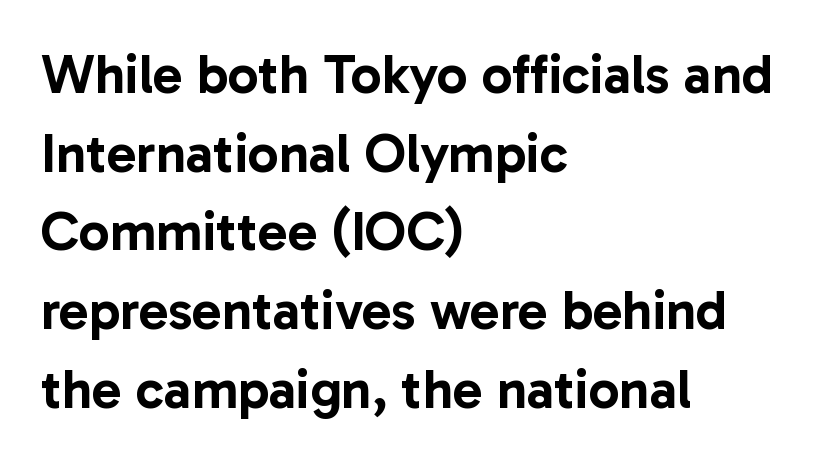
The image shows 55 px sans-serif type, upright; set left-aligned, normal line spacing (1.43x), normal letter spacing, not underlined; low stroke contrast and a medium x-height.
